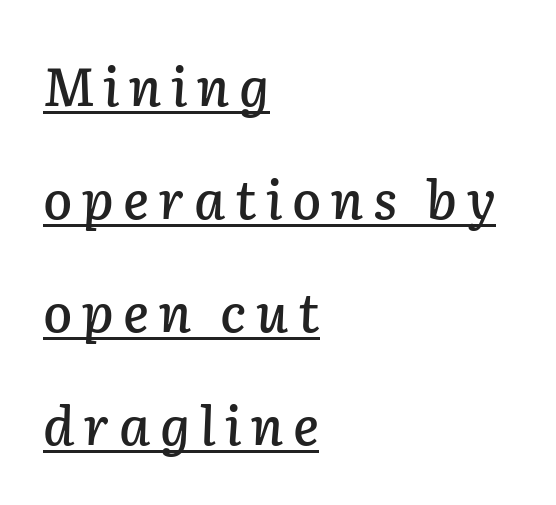
Looks like regular typesetting: each glyph gets only the width it needs. Slant detected: the letters are inclined. Like a heading marked for emphasis, these lines bear an underscore. The block of text is sparse from top to bottom, with ample space between rows. The rendering anchors every line to the left-hand side.
